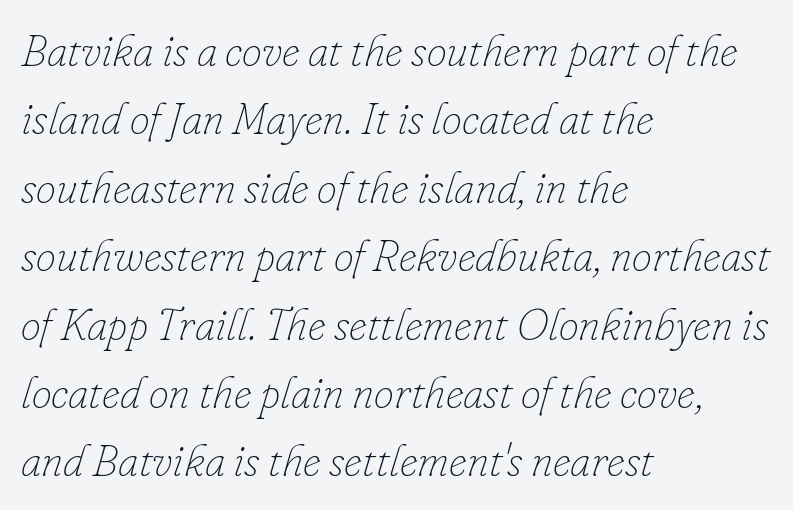
{"italic": "yes", "lean": "right", "slant_degrees": 16, "bold": "no", "weight": "thin", "width": "normal", "stroke_contrast": "low", "x_height": "small", "monospaced": "no", "underline": "no", "align": "left", "line_spacing": "normal", "line_spacing_ratio": 1.52, "letter_spacing": "normal", "letter_spacing_em": 0.0, "glyph_px": 45}
